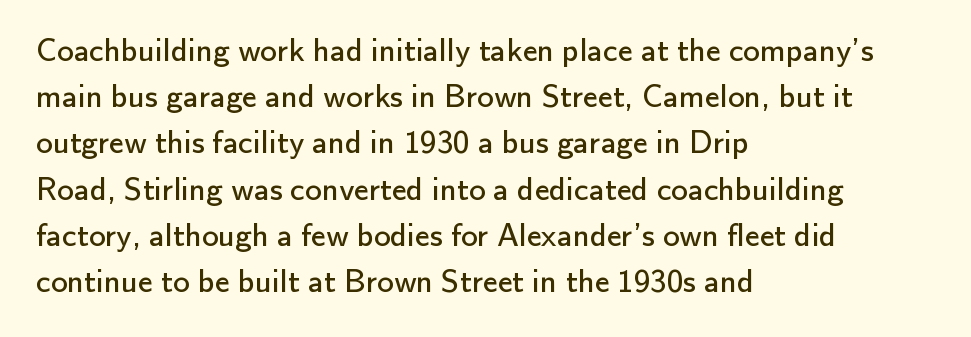
Q: Is the text bold? A: No.
Q: Is the text italic (slanted)? A: No, it is upright.
Q: Is the typeface a serif or a sans-serif typeface? A: Sans-serif.
Q: Is the text underlined? A: No.
Q: How is the paragraph aligned? A: Left-aligned.
Q: Is the spacing between letters normal or unusually wide? A: Normal.
Q: Is the spacing between lines tight, normal or loose? A: Normal.
Q: Width (condensed, normal, or wide)? A: Normal.
Q: Stroke contrast? A: Low.
Q: x-height? A: Small.
Q: Monospaced? A: No.
